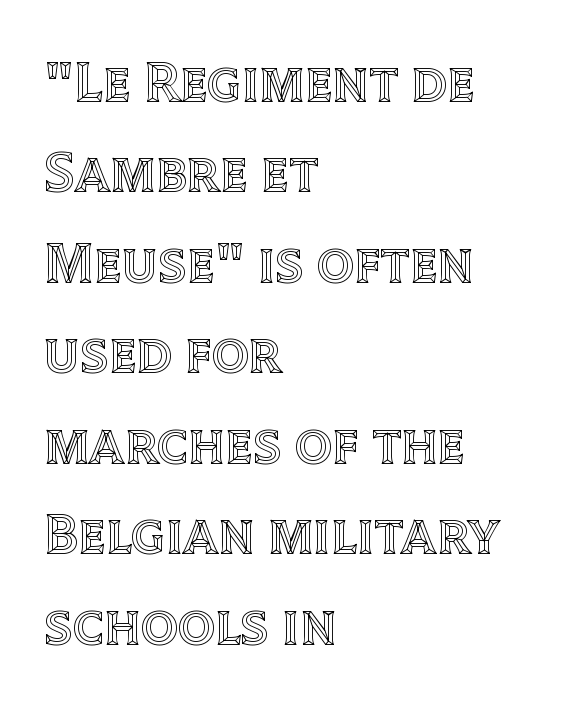
{"italic": "no", "width": "normal", "x_height": "large", "monospaced": "no", "underline": "no", "align": "left", "line_spacing": "normal", "line_spacing_ratio": 1.56, "letter_spacing": "normal", "letter_spacing_em": 0.0, "glyph_px": 58}
